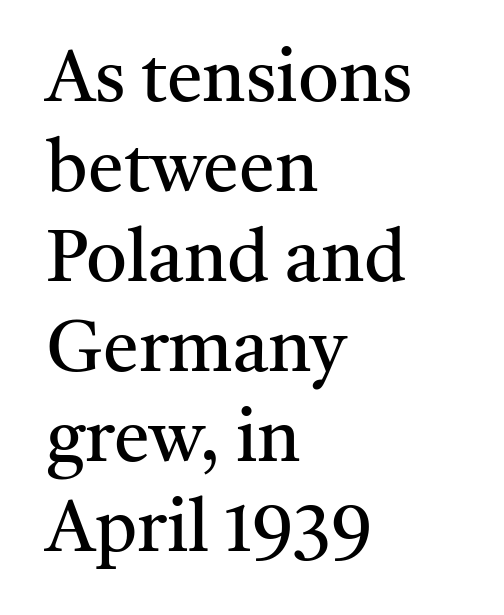
The horizontal fit of the characters is conventional and even. These lines are rendered in a variable-pitch font. Yep, those are serifs on the letters. The passage is arranged the way most books set body copy — flush left. Successive baselines arrive at the customary interval. The typography opts for an upright posture over an oblique one.
